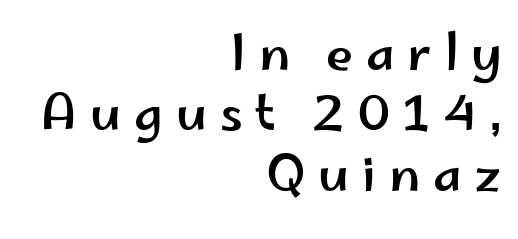
The image shows 49 px wide sans-serif type, upright; set right-aligned, line spacing 1.23x, unusually wide letter spacing (+0.26 em), not underlined; low stroke contrast and a small x-height.
